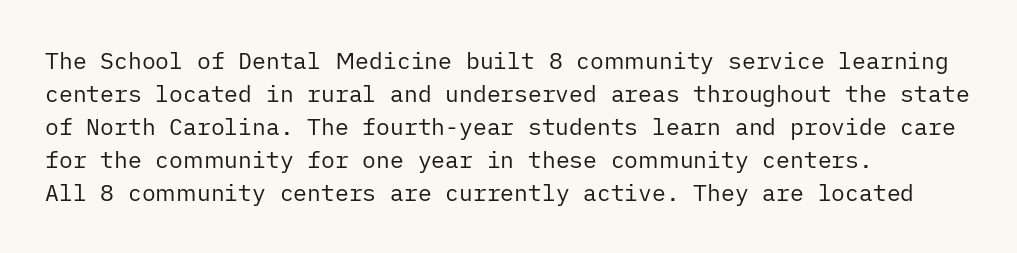
The image shows 23 px text type, upright; set left-aligned, normal line spacing (1.43x), normal letter spacing, not underlined.
